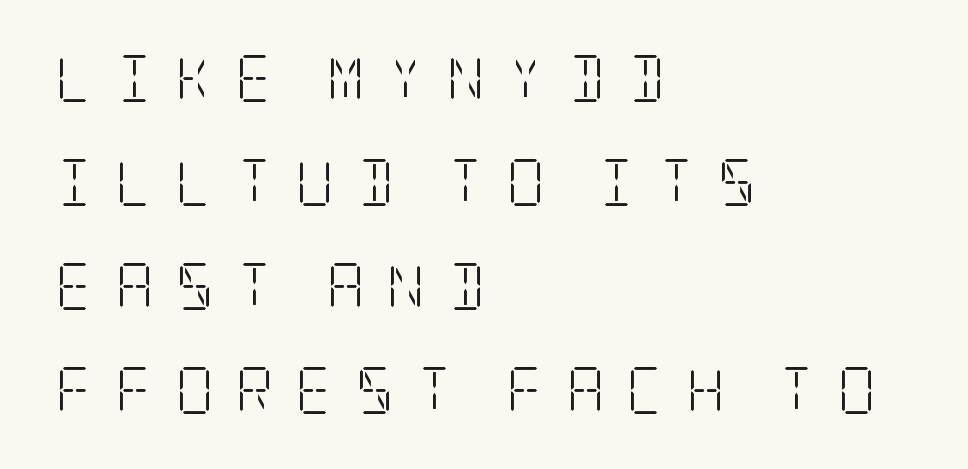
Characters remain perfectly vertical along every line. The compositor pushed each line to the left boundary. The typeface chosen for these lines features serifs. The strokes are not fattened; the text isn't bold.
